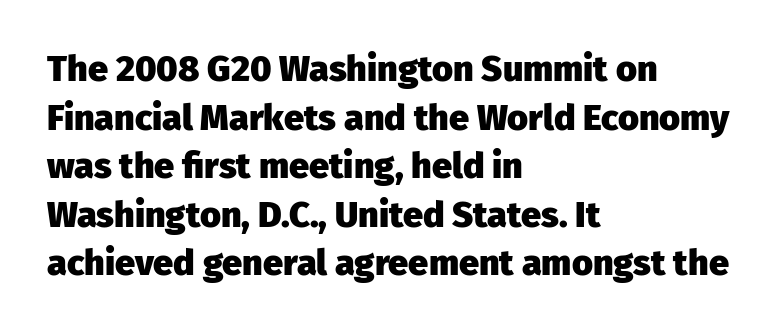
{"serif": "no", "italic": "no", "bold": "yes", "weight": "heavy", "width": "normal", "stroke_contrast": "low", "x_height": "medium", "monospaced": "no", "underline": "no", "align": "left", "line_spacing": "normal", "line_spacing_ratio": 1.35, "letter_spacing": "normal", "letter_spacing_em": 0.0, "glyph_px": 36}
